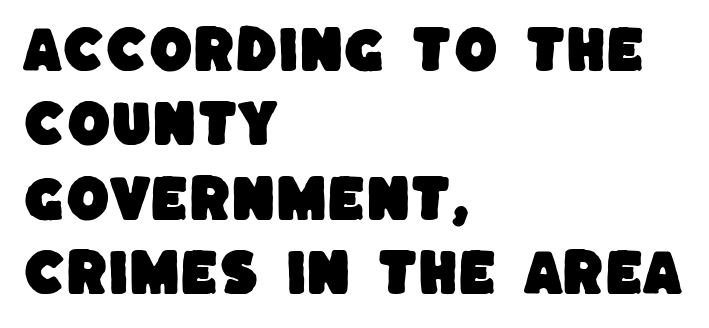
{"serif": "no", "width": "normal", "stroke_contrast": "low", "x_height": "large", "monospaced": "no", "underline": "no", "align": "left", "line_spacing": "normal", "line_spacing_ratio": 1.49, "letter_spacing": "normal", "letter_spacing_em": 0.0, "glyph_px": 50}
